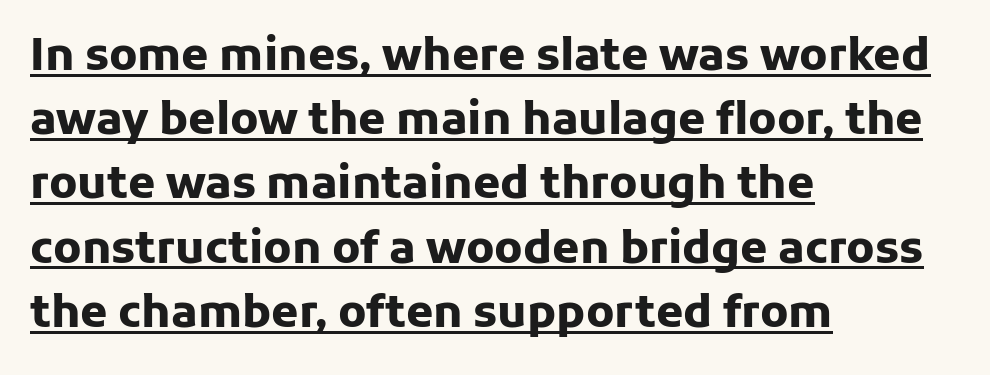
{"serif": "no", "italic": "no", "bold": "yes", "weight": "heavy", "width": "normal", "stroke_contrast": "low", "x_height": "medium", "monospaced": "no", "underline": "yes", "align": "left", "line_spacing": "normal", "line_spacing_ratio": 1.46, "letter_spacing": "normal", "letter_spacing_em": 0.0, "glyph_px": 44}
